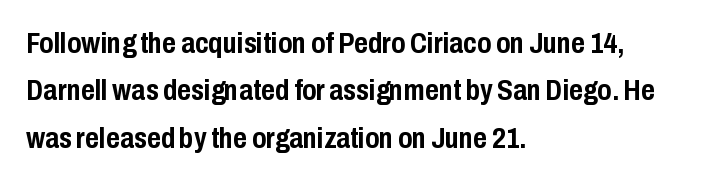
{"serif": "no", "italic": "no", "bold": "yes", "weight": "semibold", "width": "condensed", "stroke_contrast": "low", "x_height": "medium", "monospaced": "no", "underline": "no", "align": "left", "line_spacing": "normal", "line_spacing_ratio": 1.58, "letter_spacing": "normal", "letter_spacing_em": 0.0, "glyph_px": 30}
